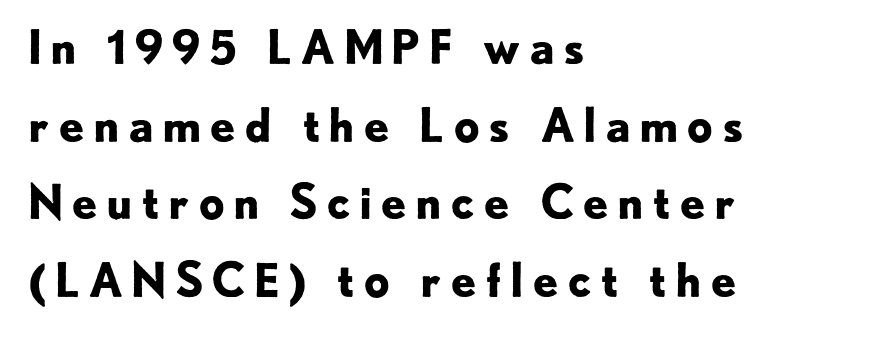
The image shows 46 px bold sans-serif type, upright; set left-aligned, normal line spacing (1.69x), not underlined; low stroke contrast and a small x-height.
